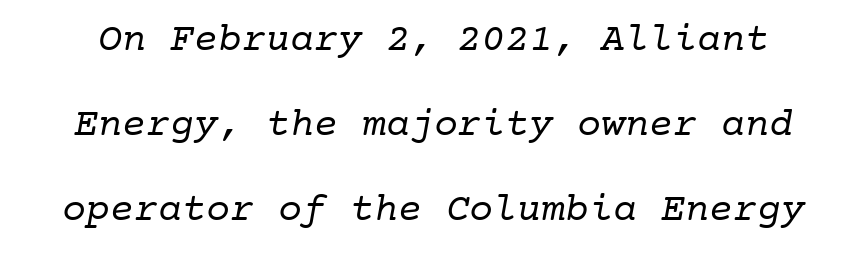
{"serif": "yes", "bold": "no", "weight": "regular", "width": "normal", "stroke_contrast": "low", "x_height": "medium", "monospaced": "yes", "underline": "no", "line_spacing": "loose", "line_spacing_ratio": 2.12, "letter_spacing": "normal", "letter_spacing_em": 0.0, "glyph_px": 40}
